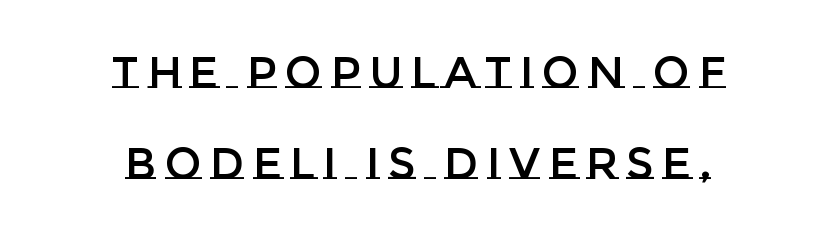
Q: Is the text italic (slanted)? A: No, it is upright.
Q: Is the text underlined? A: No.
Q: How is the paragraph aligned? A: Centered.
Q: Is the spacing between lines tight, normal or loose? A: Loose.
Q: Width (condensed, normal, or wide)? A: Normal.
Q: Stroke contrast? A: Low.
Q: x-height? A: Large.
Q: Monospaced? A: No.
